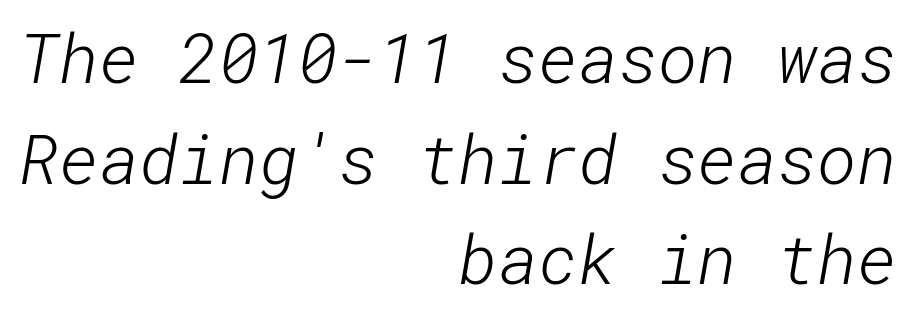
This is not heavy type; no bold has been used. Each new line begins a customary step beneath the previous one. The letters carry no serifs — their stems end cleanly without finishing strokes. Look at the tracking — it's just the regular setting, nothing added. The ragged edge is on the left, which tells us the setting is flush right. The space directly below the letters is spotless.
